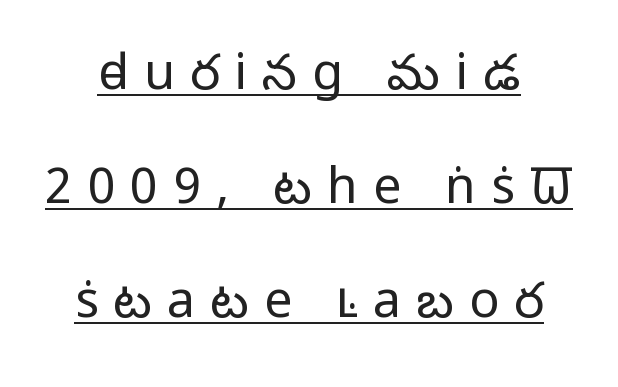
The image shows 50 px light sans-serif type, upright; set centered, loose line spacing (2.28x), unusually wide letter spacing (+0.3 em), underlined; low stroke contrast and a medium x-height.
